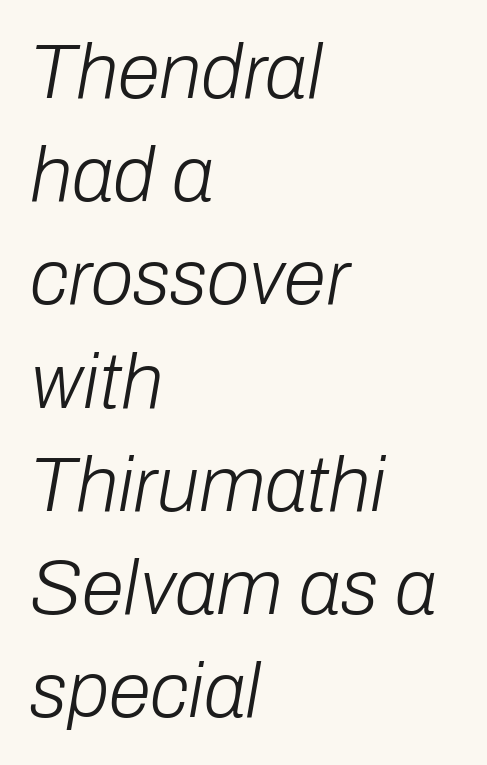
Q: Is the text bold? A: No.
Q: Is the text italic (slanted)? A: Yes, it leans right by about 10 degrees.
Q: Is the text underlined? A: No.
Q: How is the paragraph aligned? A: Left-aligned.
Q: Is the spacing between letters normal or unusually wide? A: Normal.
Q: Is the spacing between lines tight, normal or loose? A: Normal.
Q: Width (condensed, normal, or wide)? A: Normal.
Q: Stroke contrast? A: Low.
Q: x-height? A: Medium.
Q: Monospaced? A: No.
